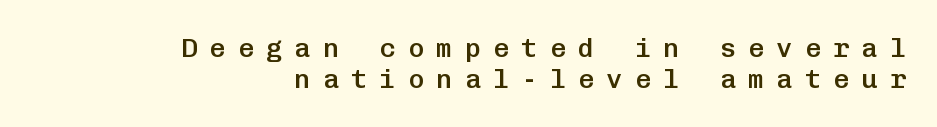
The space beneath each line is pristine and unruled. A student would call this right alignment; a typographer would say flush right, rag left. Look at the tracking — it's clearly loosened, letters drifting apart. Set as a demibold, roughly 600 on the weight scale. Notice how the stems are strictly vertical — no italics here.
